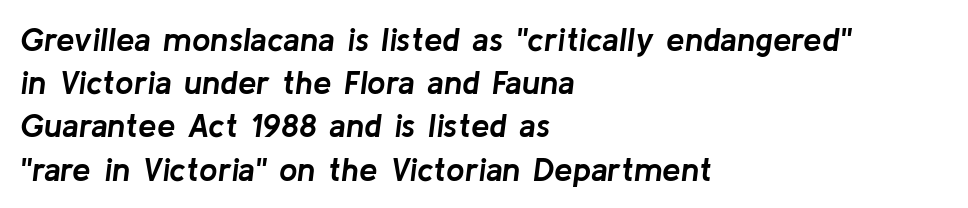
The image shows 33 px semibold type, italic (leaning right); set left-aligned, normal line spacing (1.31x), normal letter spacing, not underlined; low stroke contrast and a medium x-height.
